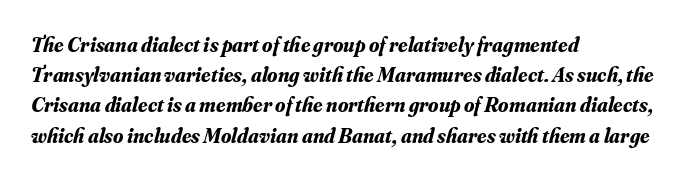
Q: Is the text bold? A: Yes.
Q: Is the text italic (slanted)? A: Yes, it leans right by about 16 degrees.
Q: Is the text underlined? A: No.
Q: How is the paragraph aligned? A: Left-aligned.
Q: Is the spacing between letters normal or unusually wide? A: Normal.
Q: Is the spacing between lines tight, normal or loose? A: Normal.
